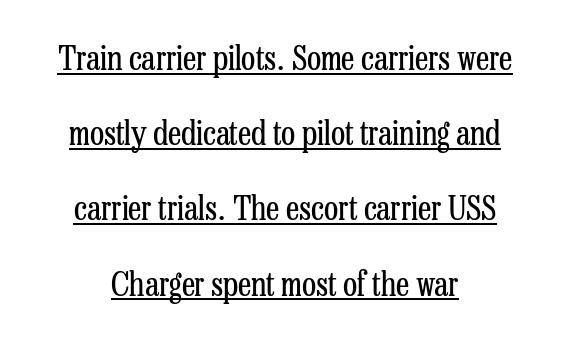
The image shows 33 px regular-weight, condensed serif type, upright; set centered, loose line spacing (2.28x), normal letter spacing, underlined; low stroke contrast and a medium x-height.
